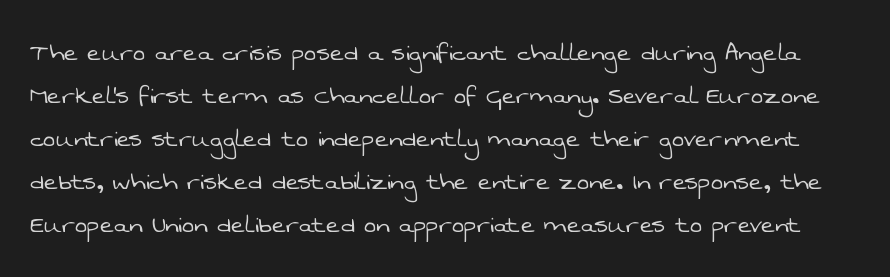
The image shows 30 px light sans-serif type; set normal line spacing (1.43x), normal letter spacing, not underlined; low stroke contrast and a medium x-height.
